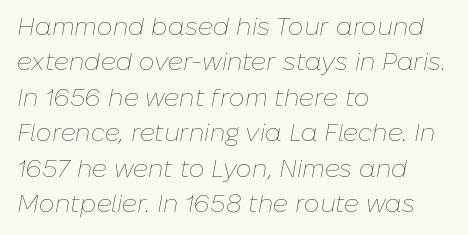
Lines of text with bare space underneath. There is no visible air inserted between adjacent glyphs. Is this a heavy cut? Hardly; it is regular or lighter. Successive baselines arrive at the customary interval. These lines stack with their left ends in a neat column. The text carries the slant typical of an italic or oblique font.
